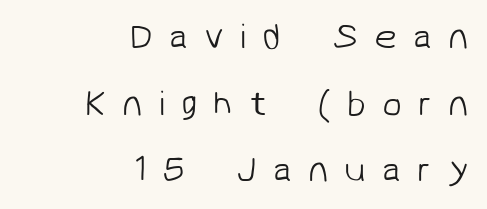
Q: Is the text bold? A: No.
Q: Is the typeface a serif or a sans-serif typeface? A: Sans-serif.
Q: Is the text underlined? A: No.
Q: How is the paragraph aligned? A: Right-aligned.
Q: Is the spacing between letters normal or unusually wide? A: Unusually wide.
Q: Width (condensed, normal, or wide)? A: Normal.
Q: Stroke contrast? A: Low.
Q: x-height? A: Medium.
Q: Monospaced? A: No.
